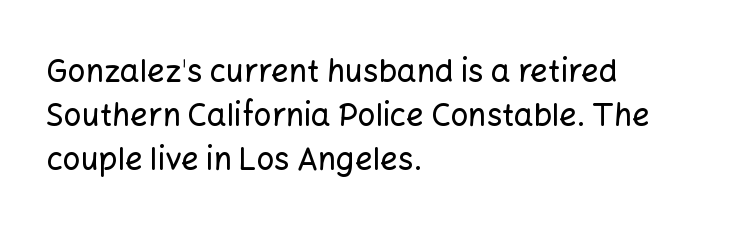
The image shows 31 px sans-serif type, upright; set left-aligned, normal line spacing (1.42x), normal letter spacing, not underlined; low stroke contrast and a medium x-height.
